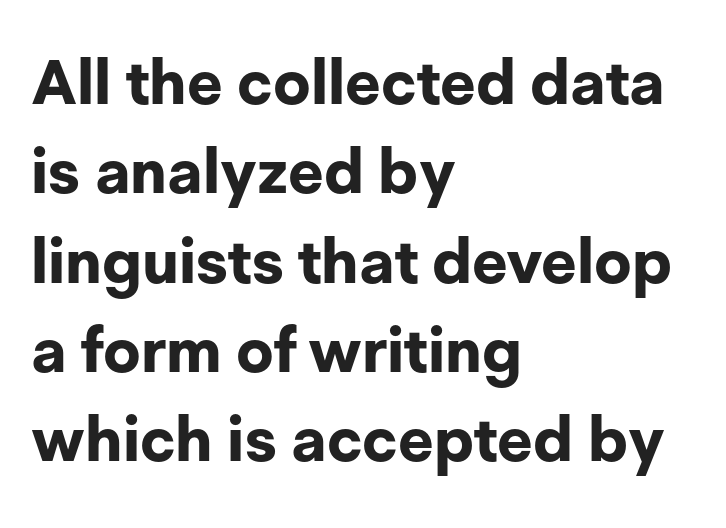
The image shows 62 px bold sans-serif type, upright; set left-aligned, normal line spacing (1.44x), normal letter spacing, not underlined; low stroke contrast and a medium x-height.
